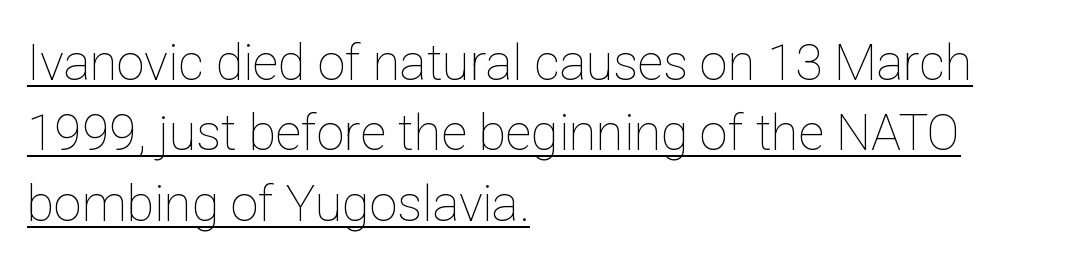
The image shows 50 px thin type, upright; set left-aligned, normal line spacing (1.41x), normal letter spacing, underlined; low stroke contrast and a medium x-height.
